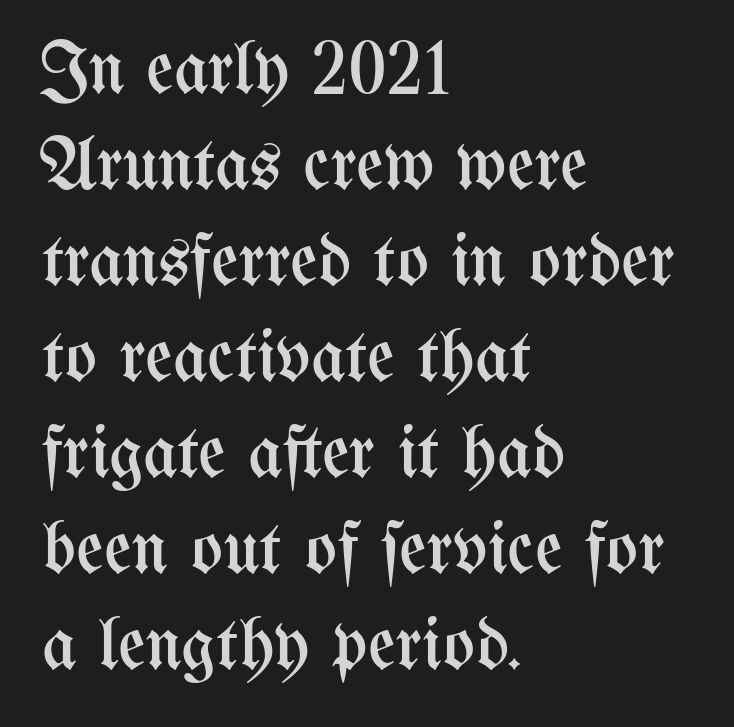
Character widths vary here, with narrow letters taking less room than wide ones. Horizontally, the lines are justified to the leading edge only. Summary of vertical rhythm: regular, with standard interline spacing. The horizontal fit of the characters is conventional and even. Words float on clear page, feet unadorned. Style check: upright.
